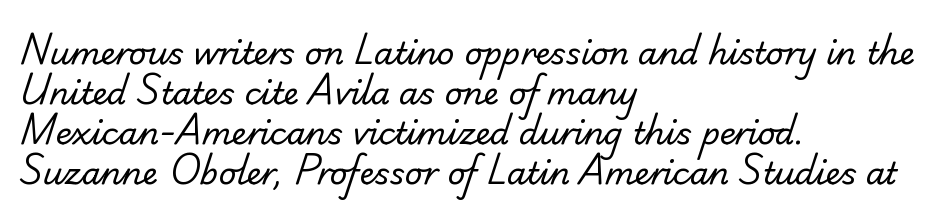
These lines keep a tight, regular rhythm from letter to letter. Summary of weight: not heavy and not bold. Beneath every word, the page is bare. The line-height multiplier appears to be the usual default. Spacing verdict: proportional, widths tailored to each character. These lines are composed in type without serifs.
